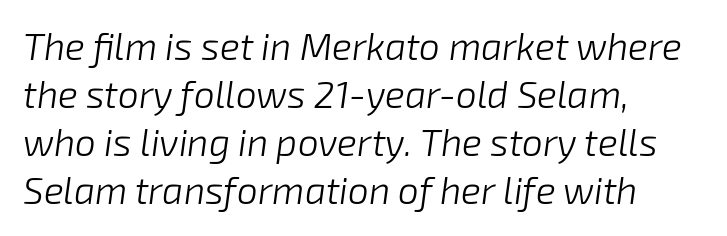
{"italic": "yes", "lean": "right", "slant_degrees": 8, "bold": "no", "weight": "light", "width": "normal", "stroke_contrast": "low", "x_height": "medium", "monospaced": "no", "underline": "no", "align": "left", "line_spacing": "normal", "line_spacing_ratio": 1.3, "letter_spacing": "normal", "letter_spacing_em": 0.0, "glyph_px": 37}
